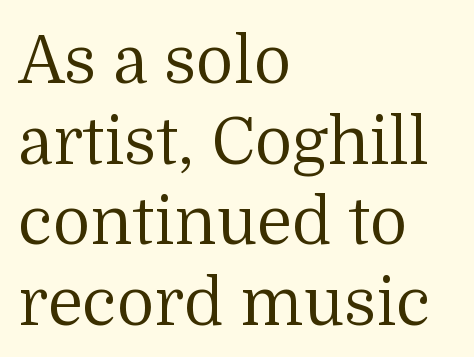
The image shows 65 px regular-weight serif type, upright; set left-aligned, line spacing 1.24x, normal letter spacing, not underlined; medium stroke contrast and a medium x-height.
